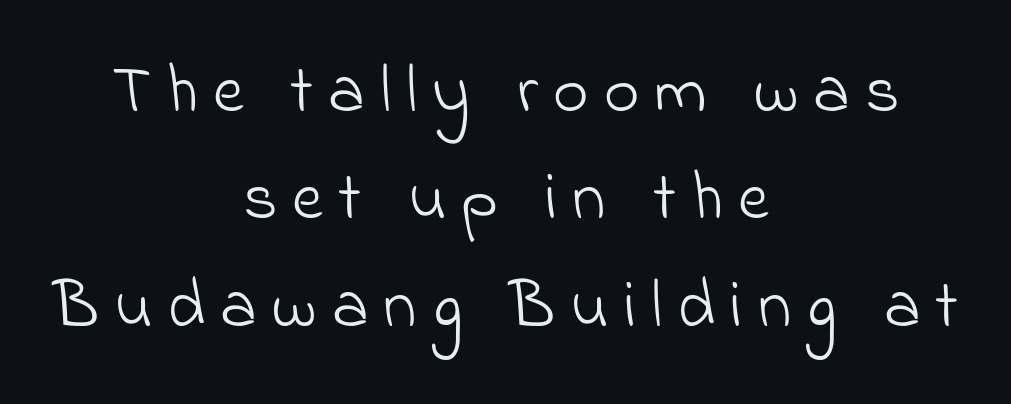
The weight tops out at a normal text grade. Type style note: lacks serifs. Character widths vary here, with narrow letters taking less room than wide ones. The gap between lines stays unmarked. Students, note that the glyphs here are deliberately spaced far apart.
